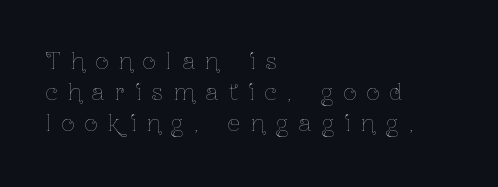
One glance says typical: line gaps are just what's usual. Visually the block forms a straight wall on the left and a jagged coastline on the right. The baseline area is clear. The axis of the letterforms is exactly vertical. Tracking value appears strongly positive — letters spread wide.
